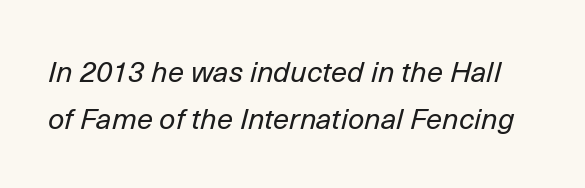
The image shows 29 px regular-weight type, italic (leaning right); set normal line spacing (1.63x), normal letter spacing, not underlined; low stroke contrast and a medium x-height.
